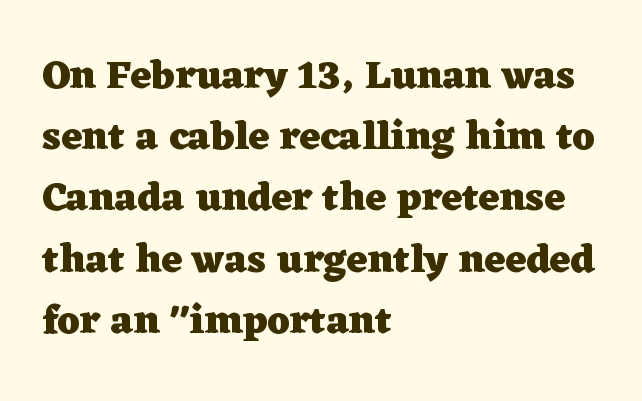
{"serif": "yes", "italic": "no", "bold": "yes", "weight": "heavy", "width": "wide", "stroke_contrast": "low", "x_height": "medium", "monospaced": "no", "underline": "no", "align": "left", "line_spacing": "normal", "line_spacing_ratio": 1.53, "letter_spacing": "normal", "letter_spacing_em": 0.0, "glyph_px": 40}
